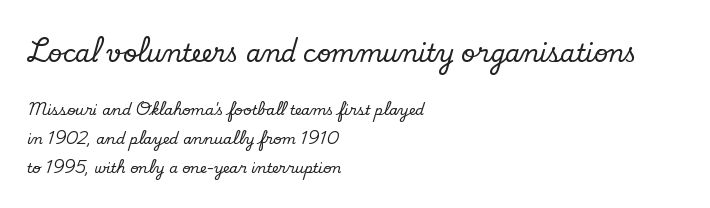
Rule under the text: the space is simply empty. Scale decreases going downward across the two blocks. Typeset ragged right — the left edge is the straight one. Between one letter and the next there's only the usual sliver of space. In terms of leading, this rendering errs on the spacious side.
